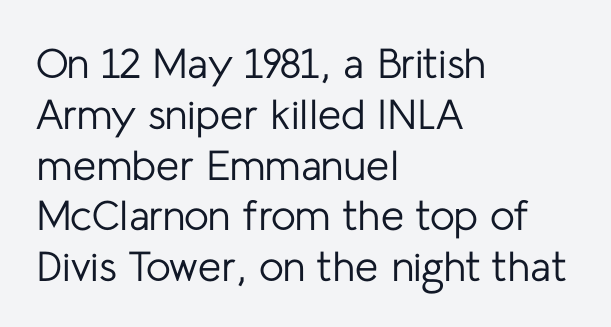
{"serif": "no", "italic": "no", "bold": "no", "weight": "regular", "width": "normal", "stroke_contrast": "low", "x_height": "medium", "monospaced": "no", "underline": "no", "align": "left", "line_spacing_ratio": 1.21, "letter_spacing": "normal", "letter_spacing_em": 0.0, "glyph_px": 42}
